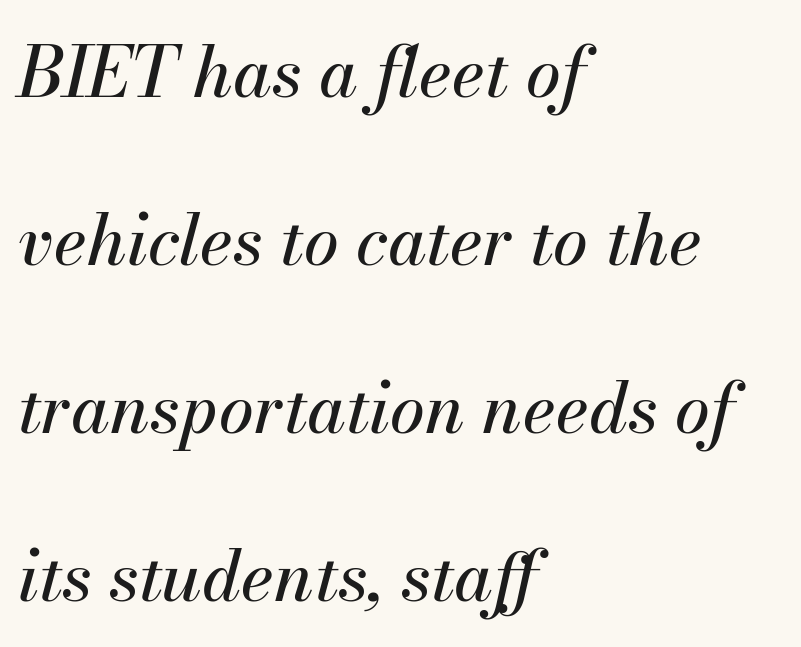
The image shows 70 px text type, italic (leaning right); set left-aligned, loose line spacing (2.4x), normal letter spacing, not underlined; medium stroke contrast and a small x-height.
